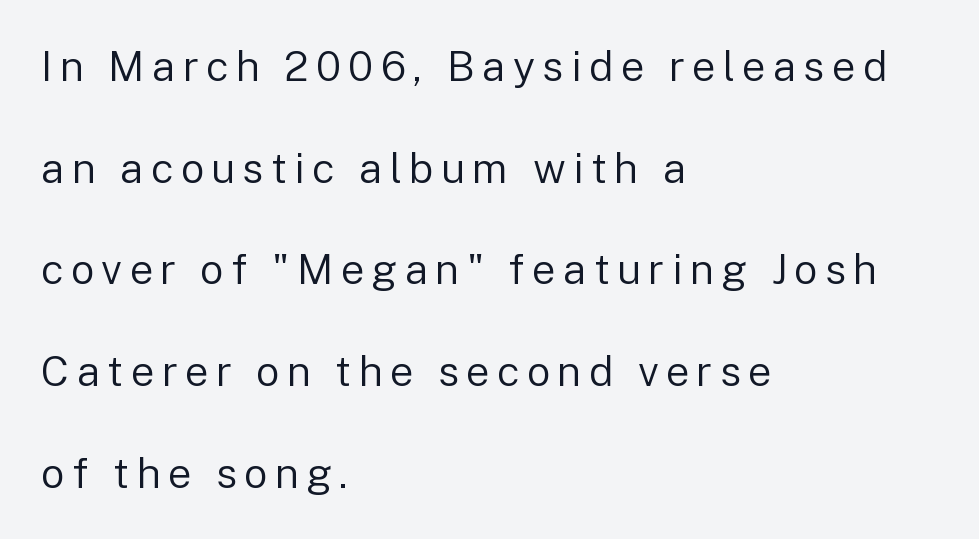
The image shows 42 px regular-weight sans-serif type, upright; set left-aligned, loose line spacing (2.42x), not underlined; low stroke contrast and a medium x-height.
